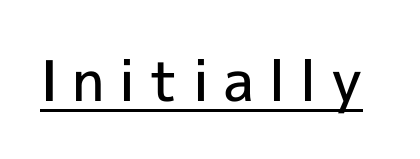
{"serif": "no", "italic": "no", "bold": "semi", "weight": "semibold", "width": "normal", "x_height": "medium", "monospaced": "no", "underline": "yes", "letter_spacing": "wide", "letter_spacing_em": 0.24, "glyph_px": 56}
